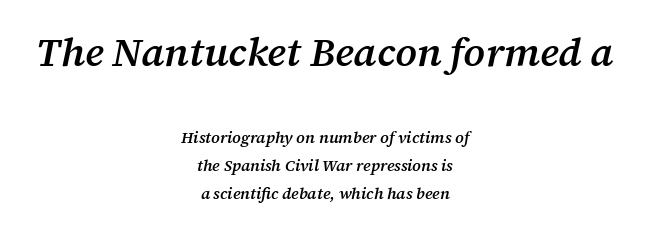
Q: Is the text bold? A: Semi-bold.
Q: Is the text italic (slanted)? A: Yes, it leans right by about 12 degrees.
Q: Is the typeface a serif or a sans-serif typeface? A: Serif.
Q: Is the text underlined? A: No.
Q: How is the paragraph aligned? A: Centered.
Q: Is the spacing between letters normal or unusually wide? A: Normal.
Q: Which block of text is set in a larger size, the first (top) or the second (bottom)? A: The first (top) one.
Q: Width (condensed, normal, or wide)? A: Normal.
Q: Stroke contrast? A: Medium.
Q: x-height? A: Medium.
Q: Monospaced? A: No.
